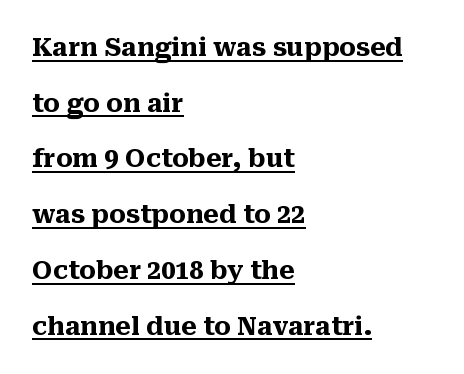
The image shows 25 px bold type, upright; set left-aligned, loose line spacing (2.23x), normal letter spacing, underlined.
